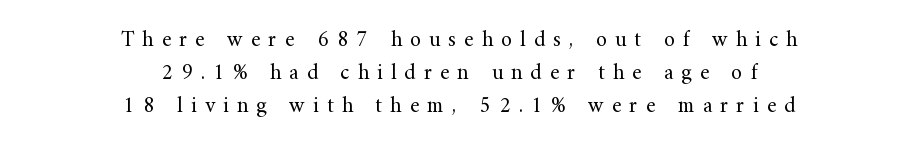
Each new line begins a customary step beneath the previous one. The zone under the glyphs is completely vacant. These lines were composed using upright roman letters. No extra ink here — the face is not bold. Compared with typical body copy, the letter spacing here is much looser. Compared with a flush-left layout, this one balances lines on the center instead.
